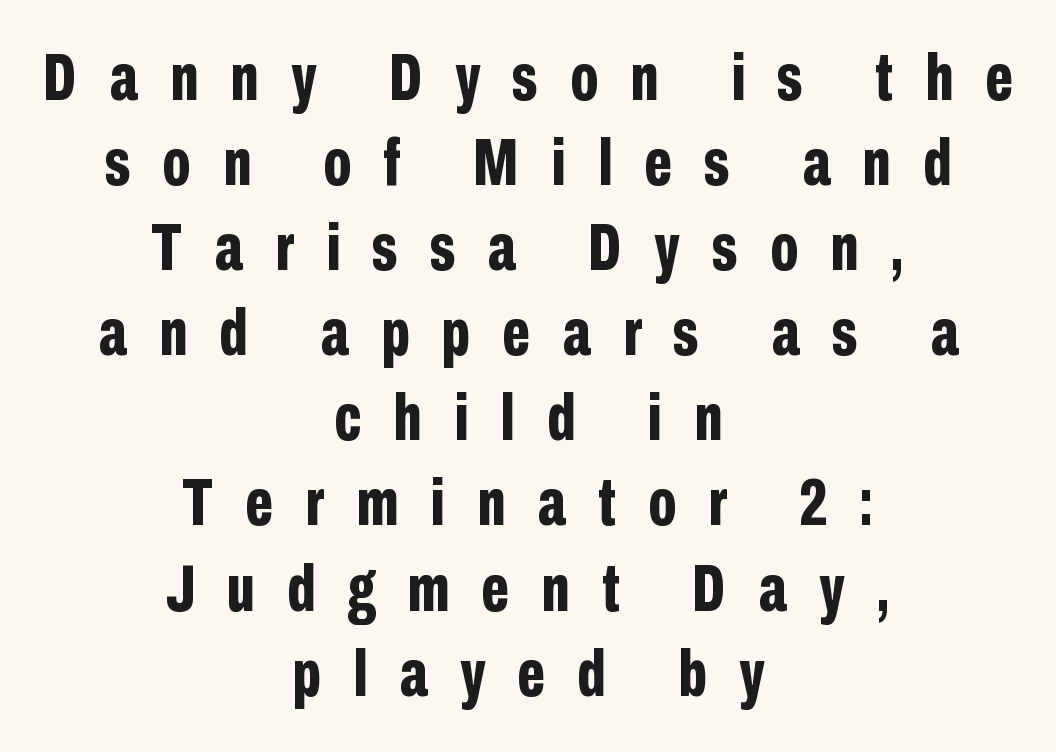
The image shows 67 px bold, condensed sans-serif type, upright; set centered, normal line spacing (1.27x), unusually wide letter spacing (+0.48 em), not underlined; low stroke contrast and a medium x-height.
